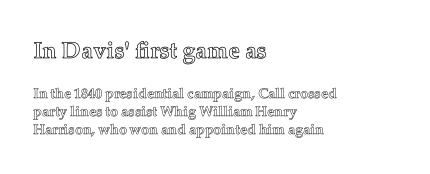
{"italic": "no", "underline": "no", "align": "left", "line_spacing": "normal", "line_spacing_ratio": 1.31, "letter_spacing": "normal", "letter_spacing_em": 0.0, "larger_block": "first", "size_ratio": 1.64, "glyph_px": 23}
